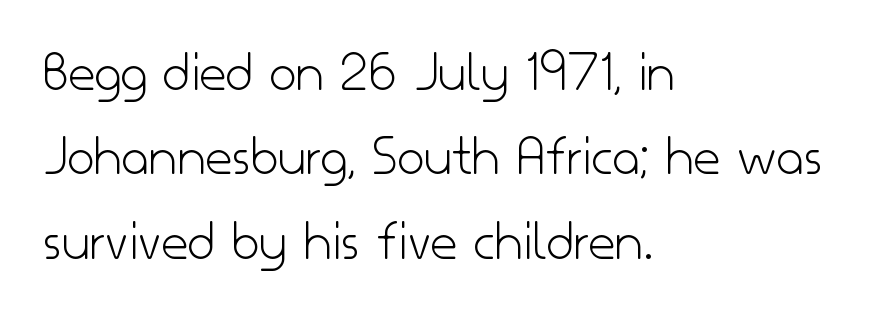
The typeface chosen for these lines omits serifs. Beneath every word, the page is bare. Upright lettering throughout. The rows are spaced the way most documents space them. Character widths vary here, with narrow letters taking less room than wide ones.
